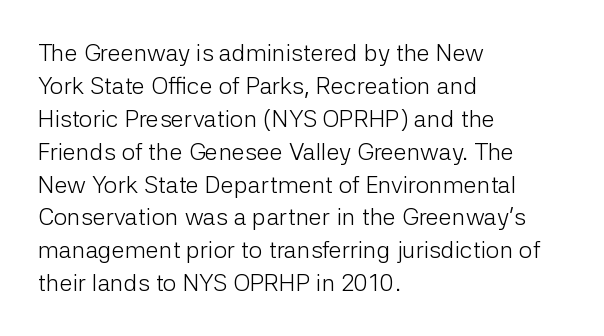
{"italic": "no", "bold": "no", "underline": "no", "align": "left", "line_spacing": "normal", "line_spacing_ratio": 1.37, "letter_spacing": "normal", "letter_spacing_em": 0.0, "glyph_px": 24}
